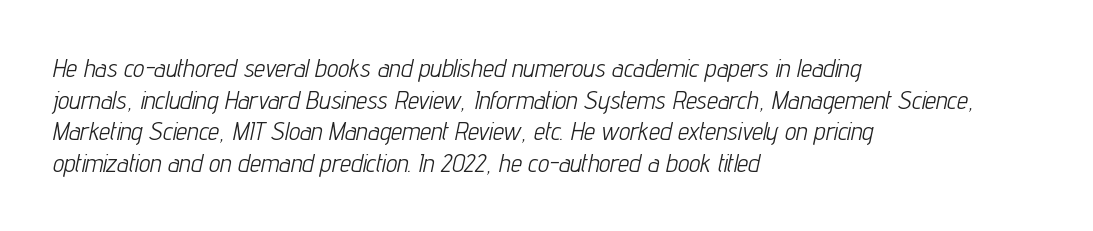
Q: Is the text bold? A: No.
Q: Is the text italic (slanted)? A: Yes, it leans right by about 12 degrees.
Q: Is the text underlined? A: No.
Q: How is the paragraph aligned? A: Left-aligned.
Q: Is the spacing between letters normal or unusually wide? A: Normal.
Q: Is the spacing between lines tight, normal or loose? A: Normal.
